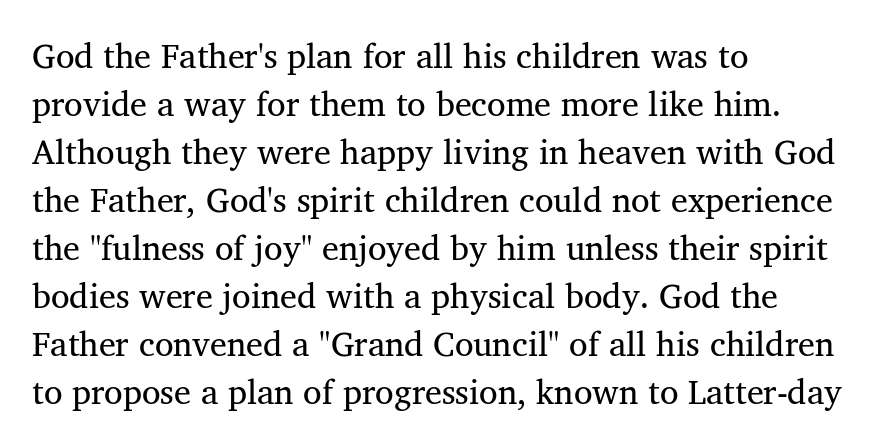
The image shows 34 px regular-weight serif type, upright; set left-aligned, normal line spacing (1.41x), normal letter spacing, not underlined; medium stroke contrast and a medium x-height.
